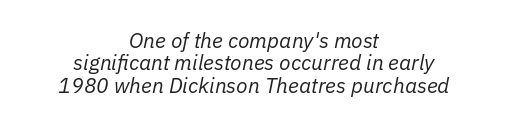
Q: Is the text bold? A: No.
Q: Is the text italic (slanted)? A: Yes, it leans right by about 11 degrees.
Q: Is the text underlined? A: No.
Q: How is the paragraph aligned? A: Centered.
Q: Is the spacing between letters normal or unusually wide? A: Normal.
Q: Is the spacing between lines tight, normal or loose? A: Tight.
